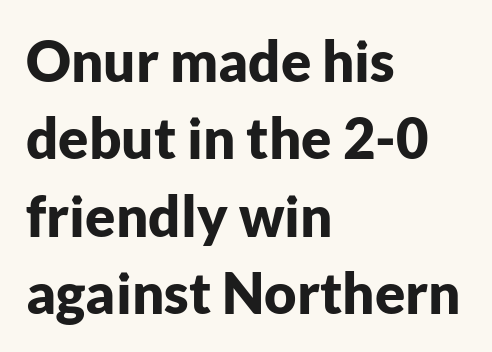
The image shows 56 px bold sans-serif type, upright; set left-aligned, normal line spacing (1.38x), normal letter spacing, not underlined; low stroke contrast and a medium x-height.
